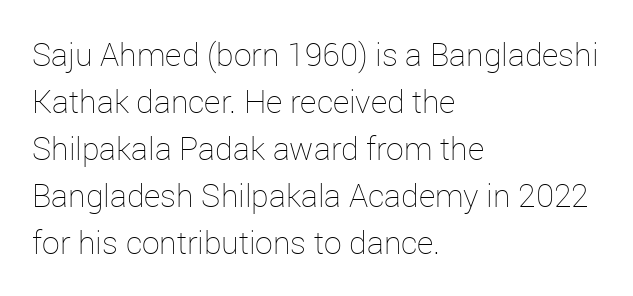
The image shows 32 px thin type, upright; set left-aligned, normal line spacing (1.47x), normal letter spacing, not underlined; low stroke contrast and a medium x-height.
